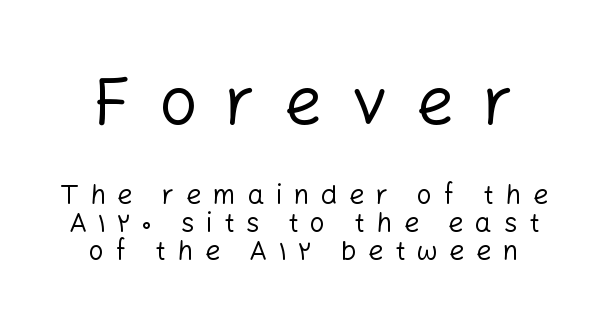
Stroke thickness stays within the range of a standard reading face or lighter. I'd call this a sans setting — the letters go barefoot. Whoever set this made the first block the dominant, larger element. Clear beneath every line of the passage. Notice how the passage keeps no hard edge, just a central spine.
